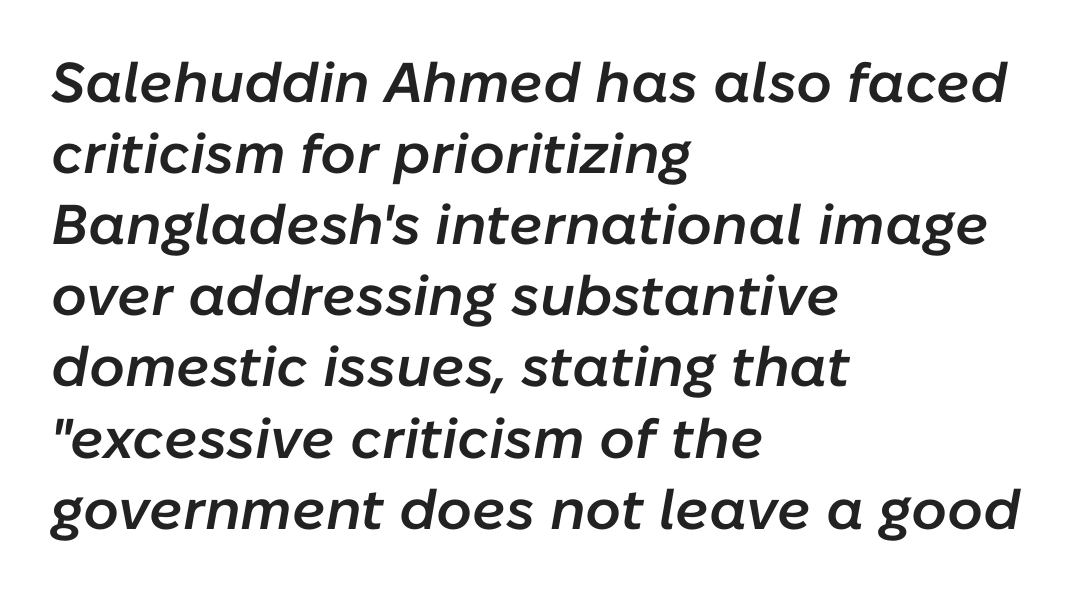
Clear beneath every line of the passage. The face used here is proportionally spaced, like ordinary book or web type. Notice how the passage keeps a crisp vertical edge on the left only. Regular leading.
